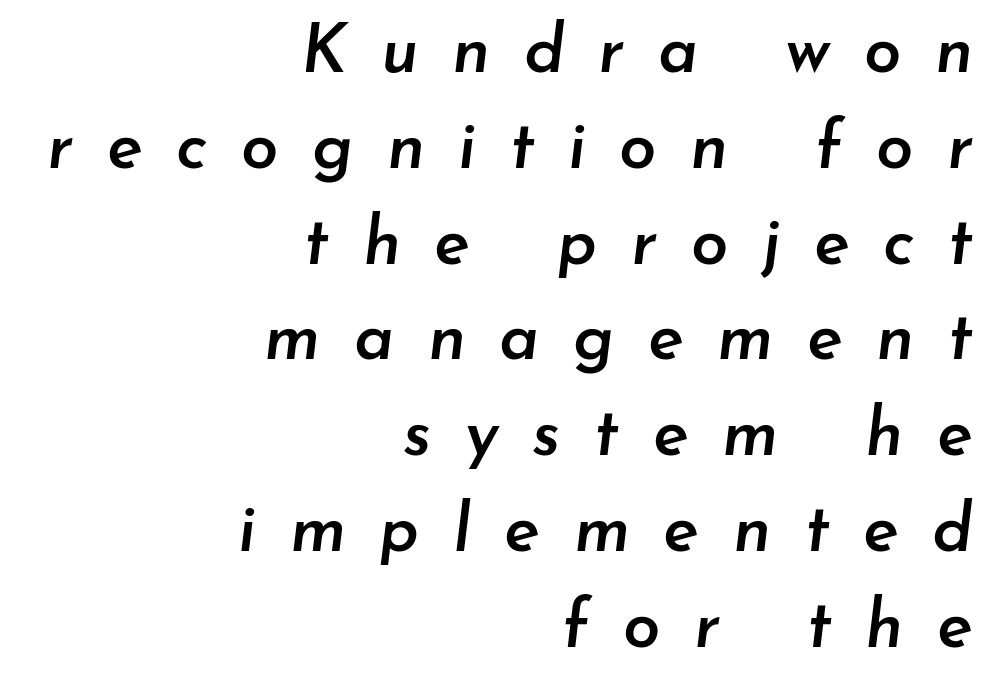
{"italic": "yes", "lean": "right", "slant_degrees": 7, "bold": "semi", "weight": "semibold", "width": "normal", "stroke_contrast": "low", "x_height": "small", "monospaced": "no", "underline": "no", "align": "right", "line_spacing": "normal", "line_spacing_ratio": 1.43, "letter_spacing": "wide", "letter_spacing_em": 0.5, "glyph_px": 67}
